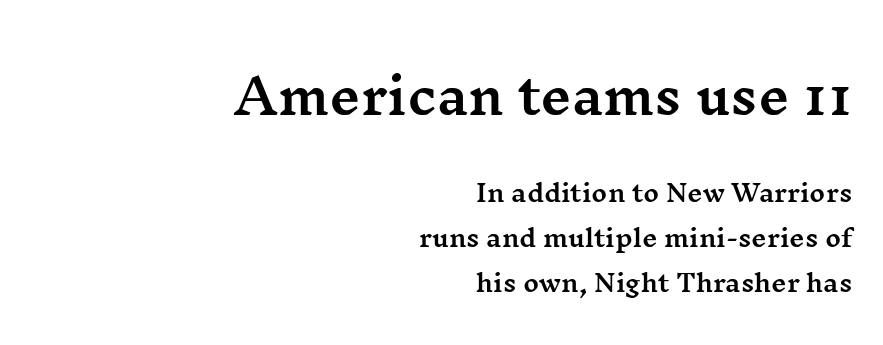
{"serif": "yes", "italic": "no", "width": "wide", "stroke_contrast": "medium", "x_height": "medium", "monospaced": "no", "underline": "no", "align": "right", "line_spacing_ratio": 1.86, "letter_spacing": "normal", "letter_spacing_em": 0.0, "larger_block": "first", "size_ratio": 2.04, "glyph_px": 49}
